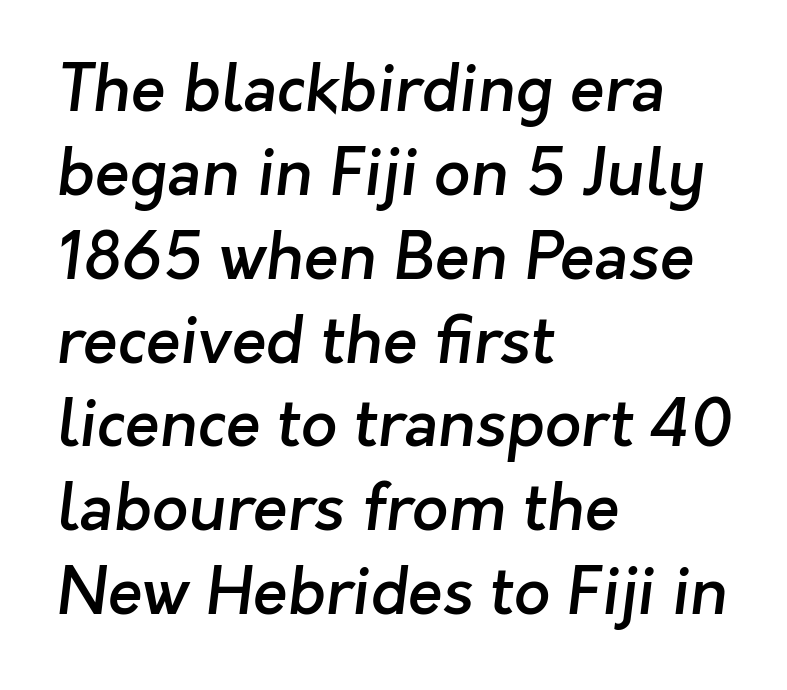
{"serif": "no", "bold": "semi", "weight": "semibold", "width": "normal", "stroke_contrast": "low", "x_height": "medium", "monospaced": "no", "underline": "no", "align": "left", "line_spacing": "normal", "line_spacing_ratio": 1.31, "letter_spacing": "normal", "letter_spacing_em": 0.0, "glyph_px": 64}
